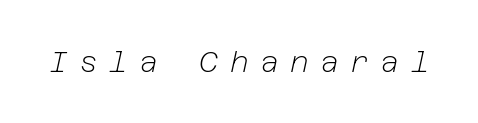
The axis of the letterforms is tilted away from vertical. This sample uses expanded letter spacing, leaving extra air between glyphs. Underline: absent. The typeface has the unassuming heft of standard copy or less.
